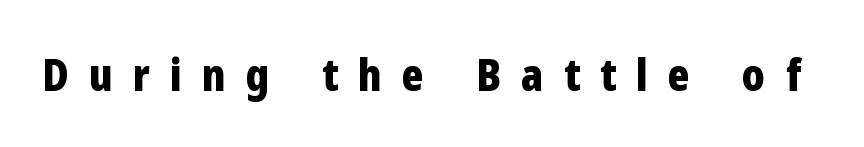
Q: Is the text bold? A: Yes.
Q: Is the text italic (slanted)? A: No, it is upright.
Q: Is the typeface a serif or a sans-serif typeface? A: Sans-serif.
Q: Is the text underlined? A: No.
Q: Is the spacing between letters normal or unusually wide? A: Unusually wide.
Q: Width (condensed, normal, or wide)? A: Condensed.
Q: Stroke contrast? A: Low.
Q: x-height? A: Medium.
Q: Monospaced? A: No.
